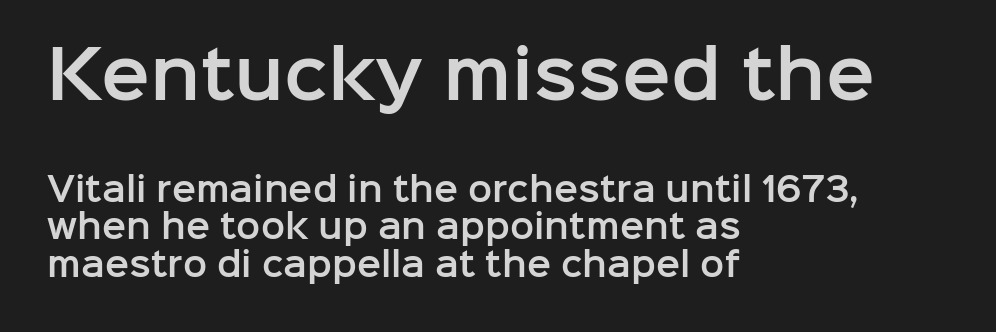
The image shows 65 px sans-serif type, upright; set left-aligned, line spacing 1.18x, normal letter spacing, not underlined; the first (top) block is 2.03x larger; low stroke contrast and a medium x-height.
